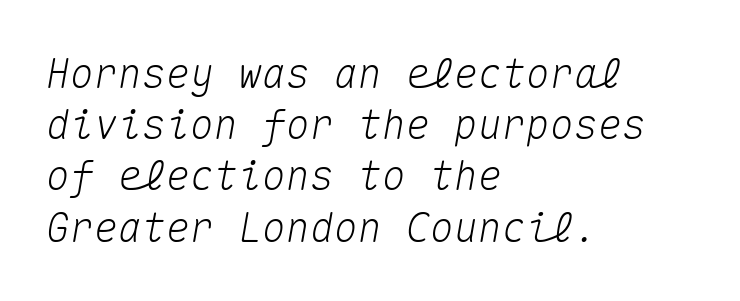
Q: Is the text italic (slanted)? A: Yes, it leans right by about 10 degrees.
Q: Is the text underlined? A: No.
Q: How is the paragraph aligned? A: Left-aligned.
Q: Is the spacing between letters normal or unusually wide? A: Normal.
Q: Is the spacing between lines tight, normal or loose? A: Normal.
Q: Width (condensed, normal, or wide)? A: Normal.
Q: Stroke contrast? A: Medium.
Q: x-height? A: Medium.
Q: Monospaced? A: Yes.
